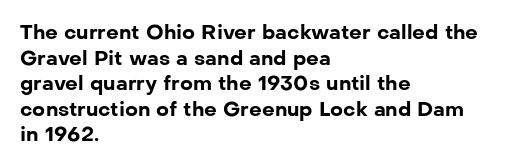
Q: Is the text bold? A: Yes.
Q: Is the text italic (slanted)? A: No, it is upright.
Q: Is the text underlined? A: No.
Q: How is the paragraph aligned? A: Left-aligned.
Q: Is the spacing between letters normal or unusually wide? A: Normal.
Q: Is the spacing between lines tight, normal or loose? A: Normal.
